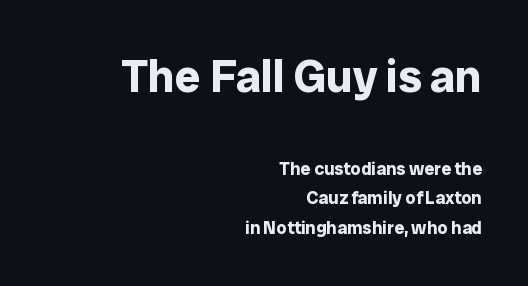
Q: Is the text bold? A: Yes.
Q: Is the text italic (slanted)? A: No, it is upright.
Q: Is the typeface a serif or a sans-serif typeface? A: Sans-serif.
Q: Is the text underlined? A: No.
Q: How is the paragraph aligned? A: Right-aligned.
Q: Is the spacing between letters normal or unusually wide? A: Normal.
Q: Is the spacing between lines tight, normal or loose? A: Normal.
Q: Which block of text is set in a larger size, the first (top) or the second (bottom)? A: The first (top) one.
Q: Width (condensed, normal, or wide)? A: Normal.
Q: Stroke contrast? A: Low.
Q: x-height? A: Medium.
Q: Monospaced? A: No.
